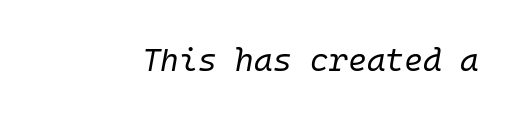
Q: Is the text bold? A: No.
Q: Is the text italic (slanted)? A: Yes, it leans right by about 10 degrees.
Q: Is the text underlined? A: No.
Q: Is the spacing between letters normal or unusually wide? A: Normal.
Q: Width (condensed, normal, or wide)? A: Normal.
Q: Stroke contrast? A: Low.
Q: x-height? A: Medium.
Q: Monospaced? A: Yes.
